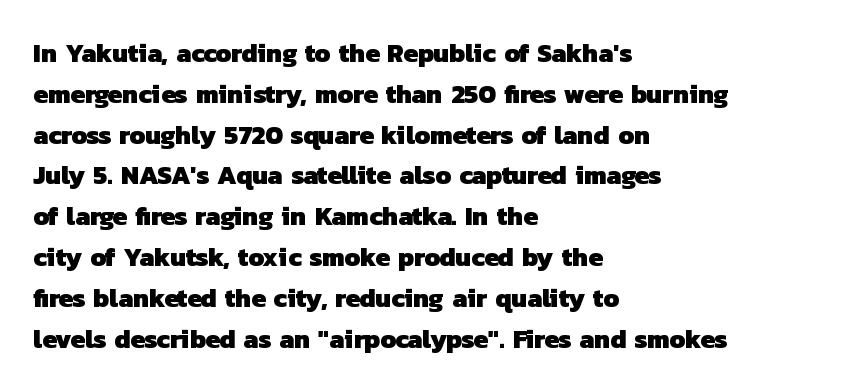
Plain, unruled lines of type. The passage shown has conventional tracking throughout. The paragraph has a hard left edge and a soft right edge. These lines sit exactly where default settings would place them. These lines carry a lot of weight — the face is fully bold.
